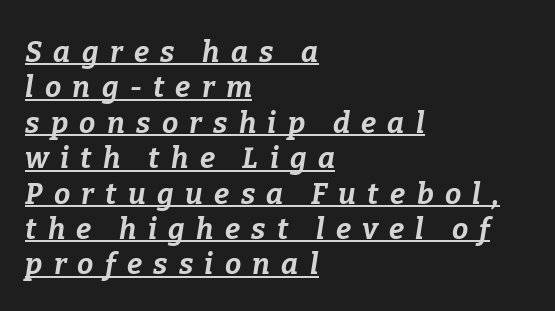
The image shows 29 px bold type, italic (leaning right); set left-aligned, line spacing 1.22x, unusually wide letter spacing (+0.39 em), underlined; low stroke contrast and a medium x-height.
